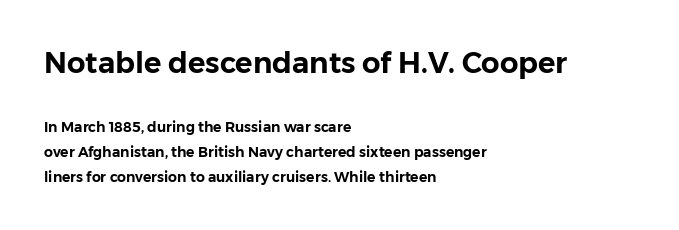
{"serif": "no", "italic": "no", "width": "normal", "stroke_contrast": "low", "x_height": "medium", "monospaced": "no", "underline": "no", "align": "left", "line_spacing_ratio": 1.76, "letter_spacing": "normal", "letter_spacing_em": 0.0, "larger_block": "first", "size_ratio": 2.07, "glyph_px": 29}
